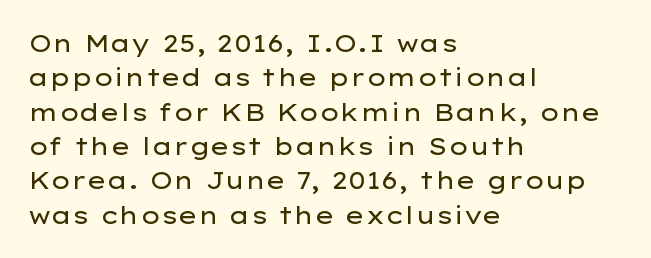
{"italic": "no", "bold": "no", "underline": "no", "align": "left", "line_spacing": "normal", "line_spacing_ratio": 1.43, "letter_spacing": "normal", "letter_spacing_em": 0.0, "glyph_px": 24}
